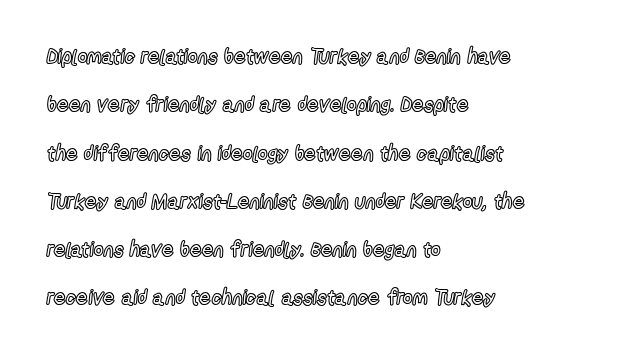
Q: Is the text italic (slanted)? A: Yes.
Q: Is the text underlined? A: No.
Q: How is the paragraph aligned? A: Left-aligned.
Q: Is the spacing between letters normal or unusually wide? A: Normal.
Q: Is the spacing between lines tight, normal or loose? A: Loose.
